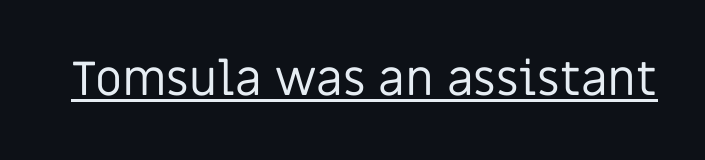
{"serif": "no", "italic": "no", "bold": "no", "weight": "regular", "width": "normal", "stroke_contrast": "low", "x_height": "large", "monospaced": "no", "underline": "yes", "letter_spacing": "normal", "letter_spacing_em": 0.0, "glyph_px": 48}
